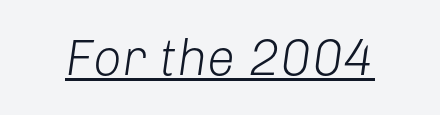
The image shows 51 px light type, italic (leaning right); set normal letter spacing, underlined; low stroke contrast and a medium x-height.
